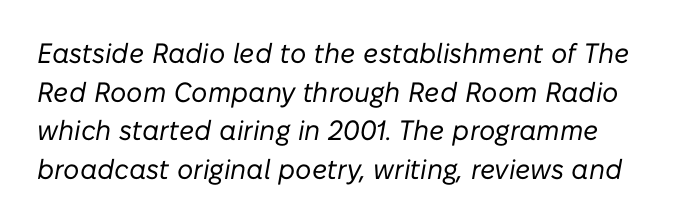
The image shows 28 px regular-weight type, italic (leaning right); set normal line spacing (1.38x), normal letter spacing, not underlined; low stroke contrast and a medium x-height.
